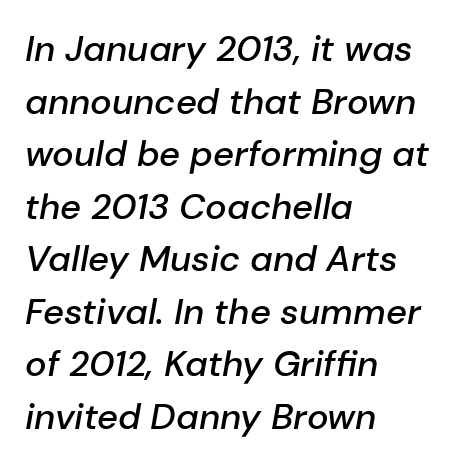
Type without underlining. Horizontal bands of white between lines are of average thickness. It's the slanting kind of type. What stands out about the letter spacing? Nothing — it is the standard amount. The strokes are fattened partway — semibold, not bold. The rendering uses natural spacing where letterforms have individual widths.
